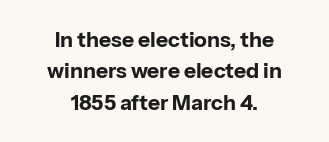
The image shows 21 px bold type, upright; set centered, normal line spacing (1.5x), normal letter spacing, not underlined.
